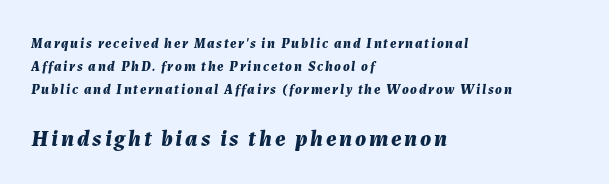
{"italic": "yes", "lean": "right", "slant_degrees": 7, "bold": "yes", "underline": "no", "align": "left", "line_spacing": "normal", "line_spacing_ratio": 1.65, "larger_block": "second", "size_ratio": 1.64, "glyph_px": 23}
